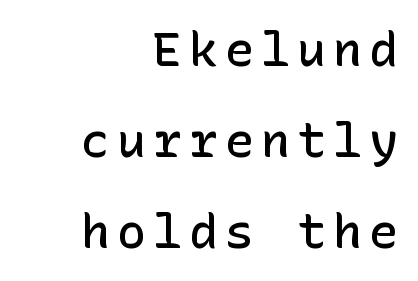
{"serif": "no", "italic": "no", "bold": "semi", "weight": "semibold", "width": "normal", "stroke_contrast": "low", "x_height": "medium", "underline": "no", "align": "right", "line_spacing": "loose", "line_spacing_ratio": 1.9, "glyph_px": 48}
